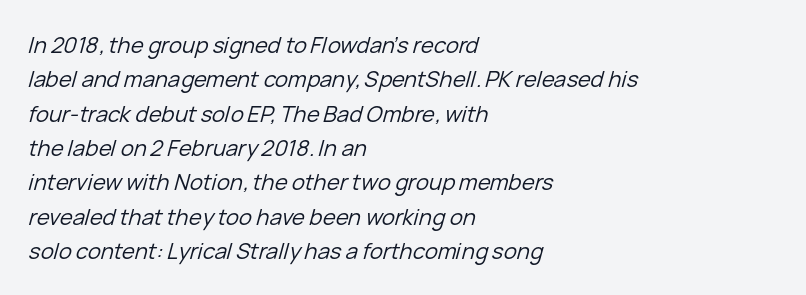
The words here are not underlined. The letterforms sit at book weight or below. Posture: slanted. Leftover space on each line is placed entirely after the last word. There is no visible air inserted between adjacent glyphs. If you measured baseline to baseline, you'd find a middling distance.
